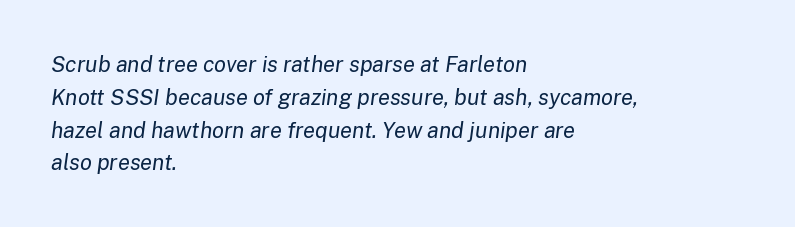
The zone under the glyphs is completely vacant. The font's italic variant was chosen for this text. Successive baselines arrive at the customary interval. These glyphs show unthickened strokes, regular width or finer. Is the block centered? No — it sits flush against the left margin.
